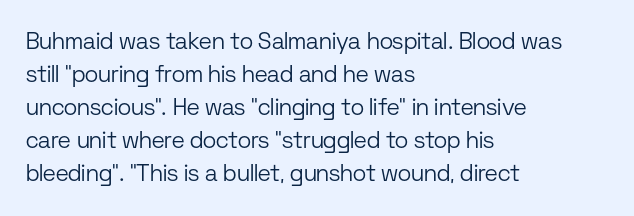
Does extra space separate the letters? No, they use regular spacing. The rendering anchors every line to the left-hand side. The axis of the letterforms is exactly vertical. These lines sit exactly where default settings would place them. Ink coverage per letter is moderate at most. Bare-footed words on every line.
